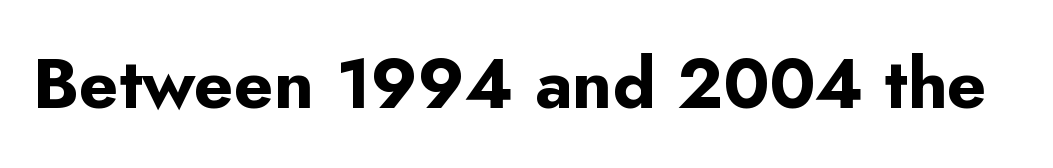
{"serif": "no", "italic": "no", "bold": "yes", "weight": "bold", "width": "normal", "stroke_contrast": "low", "x_height": "small", "monospaced": "no", "underline": "no", "letter_spacing": "normal", "letter_spacing_em": 0.0, "glyph_px": 70}
